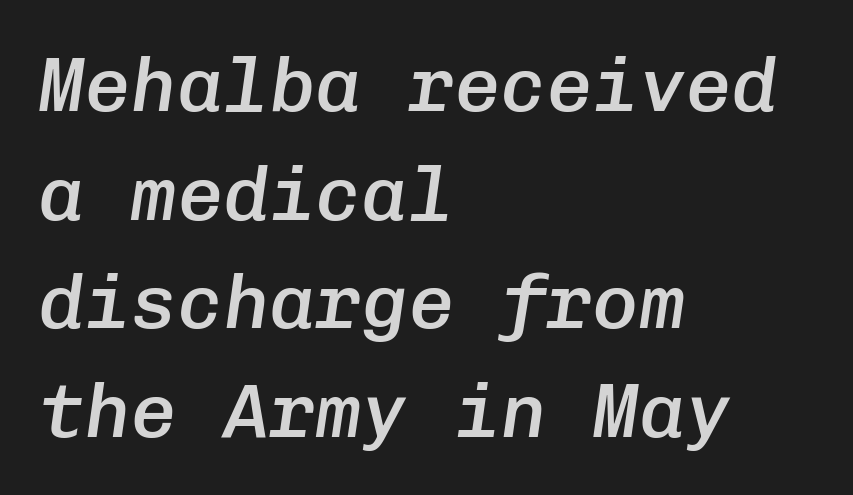
The image shows 77 px semibold type, italic (leaning right), monospaced; set left-aligned, normal line spacing (1.41x), normal letter spacing, not underlined; low stroke contrast and a medium x-height.
